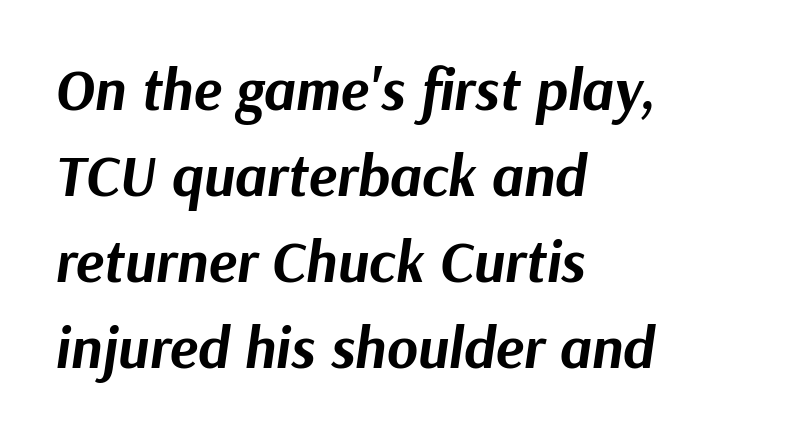
The image shows 59 px bold type, italic (leaning right); set left-aligned, normal line spacing (1.46x), normal letter spacing, not underlined; medium stroke contrast and a medium x-height.
